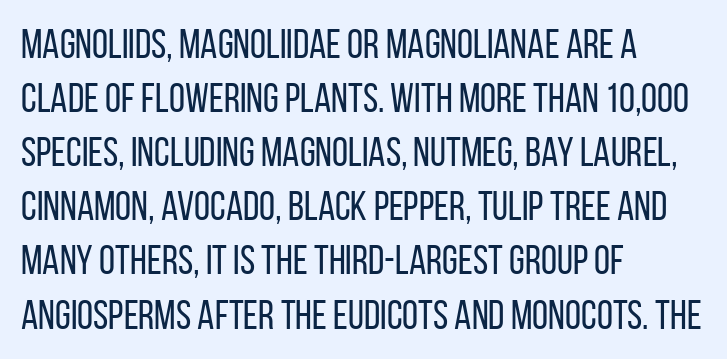
Q: Is the text bold? A: No.
Q: Is the text italic (slanted)? A: No, it is upright.
Q: Is the typeface a serif or a sans-serif typeface? A: Sans-serif.
Q: Is the text underlined? A: No.
Q: How is the paragraph aligned? A: Left-aligned.
Q: Is the spacing between letters normal or unusually wide? A: Normal.
Q: Is the spacing between lines tight, normal or loose? A: Normal.
Q: Width (condensed, normal, or wide)? A: Condensed.
Q: Stroke contrast? A: Low.
Q: x-height? A: Large.
Q: Monospaced? A: No.
